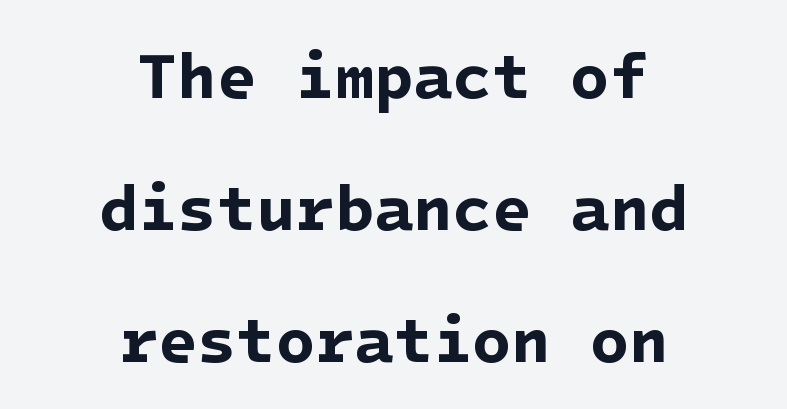
Default kerning and tracking; the words read as compact shapes. The glyphs in this specimen are sans serif. What's the leading like? Stretched, with rows far apart. No word sits above an underline. Each glyph is drawn with heavy, bold strokes. Where is the straight margin? There isn't one; the lines are centered.
